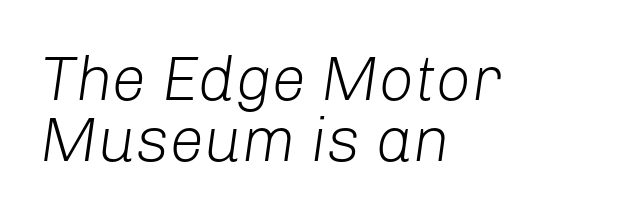
{"italic": "yes", "lean": "right", "slant_degrees": 8, "bold": "no", "weight": "light", "width": "normal", "stroke_contrast": "low", "x_height": "medium", "monospaced": "no", "underline": "no", "align": "left", "line_spacing": "tight", "line_spacing_ratio": 0.98, "letter_spacing": "normal", "letter_spacing_em": 0.0, "glyph_px": 62}
